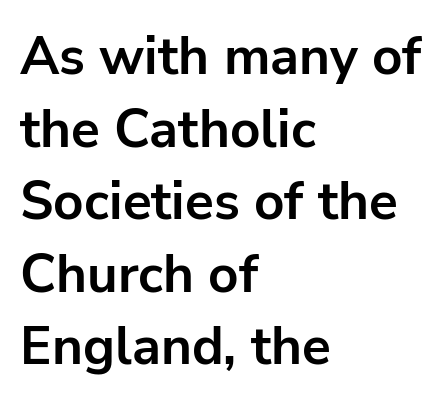
Q: Is the text bold? A: Yes.
Q: Is the text italic (slanted)? A: No, it is upright.
Q: Is the typeface a serif or a sans-serif typeface? A: Sans-serif.
Q: Is the text underlined? A: No.
Q: How is the paragraph aligned? A: Left-aligned.
Q: Is the spacing between letters normal or unusually wide? A: Normal.
Q: Is the spacing between lines tight, normal or loose? A: Normal.
Q: Width (condensed, normal, or wide)? A: Normal.
Q: Stroke contrast? A: Low.
Q: x-height? A: Medium.
Q: Monospaced? A: No.
